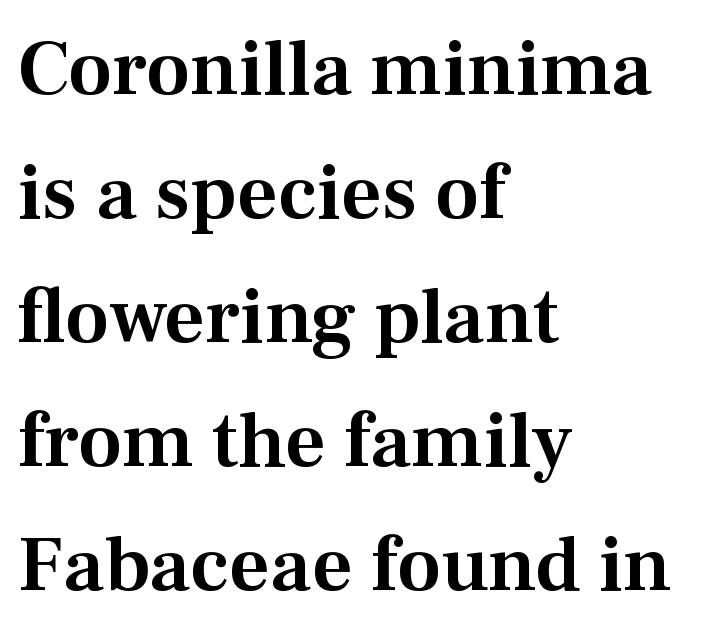
Q: Is the text italic (slanted)? A: No, it is upright.
Q: Is the typeface a serif or a sans-serif typeface? A: Serif.
Q: Is the text underlined? A: No.
Q: How is the paragraph aligned? A: Left-aligned.
Q: Is the spacing between letters normal or unusually wide? A: Normal.
Q: Is the spacing between lines tight, normal or loose? A: Normal.
Q: Width (condensed, normal, or wide)? A: Normal.
Q: Stroke contrast? A: Medium.
Q: x-height? A: Medium.
Q: Monospaced? A: No.
